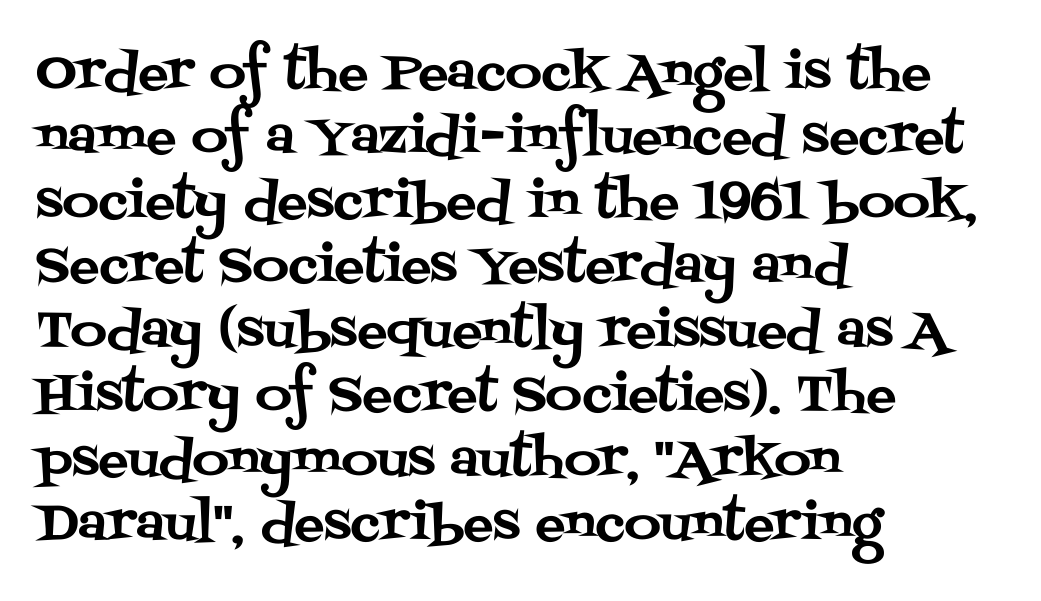
The image shows 50 px serif type, upright; set left-aligned, normal line spacing (1.29x), normal letter spacing, not underlined; medium stroke contrast and a large x-height.
